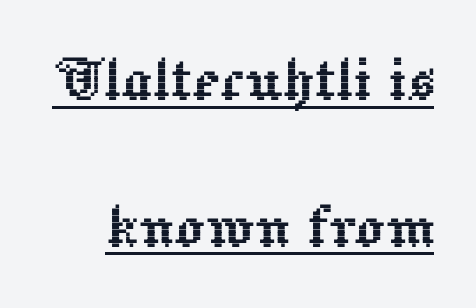
The typography opts for an upright posture over an oblique one. In terms of leading, this rendering errs on the spacious side. Is there an underline? Yes — a line sits under the letters. Here the designer chose a conventional face with non-uniform glyph widths. Here the glyphs are tracked normally, forming tight word shapes.
